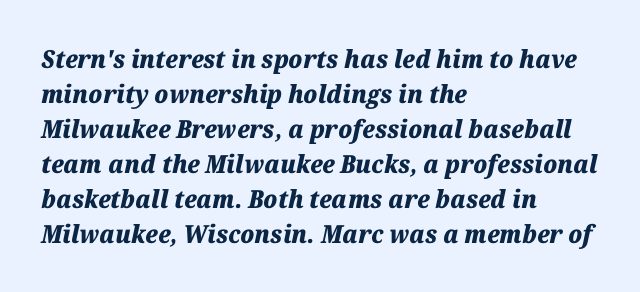
Q: Is the text bold? A: Yes.
Q: Is the text italic (slanted)? A: Yes, it leans right by about 12 degrees.
Q: Is the text underlined? A: No.
Q: How is the paragraph aligned? A: Left-aligned.
Q: Is the spacing between letters normal or unusually wide? A: Normal.
Q: Is the spacing between lines tight, normal or loose? A: Normal.
